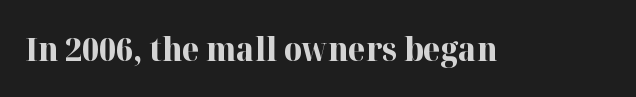
This is serif lettering, the kind often seen in printed books. The lettering stays uniformly vertical, giving the passage a roman look. Every letter is thick-stroked: bold, no question. The letters advance in unequal steps, a hallmark of proportional type.
